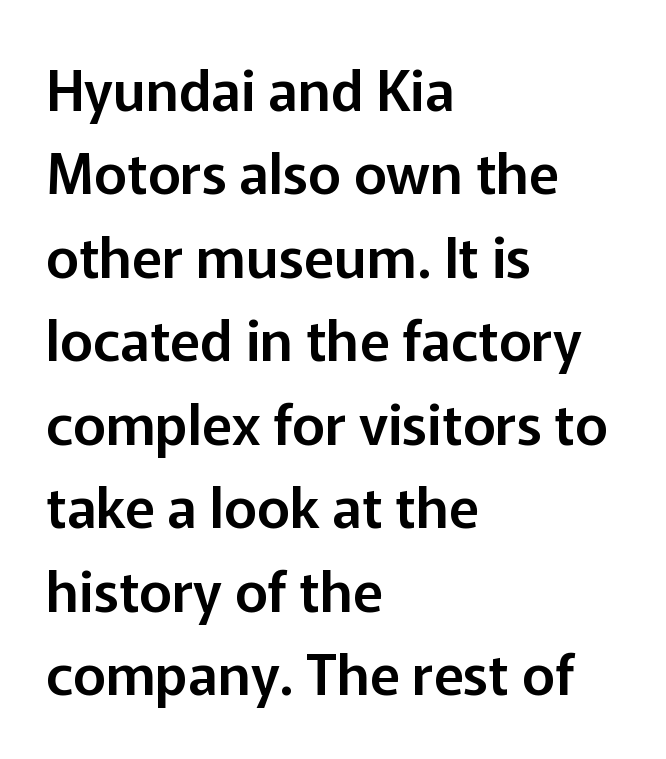
Q: Is the text italic (slanted)? A: No, it is upright.
Q: Is the typeface a serif or a sans-serif typeface? A: Sans-serif.
Q: Is the text underlined? A: No.
Q: How is the paragraph aligned? A: Left-aligned.
Q: Is the spacing between letters normal or unusually wide? A: Normal.
Q: Is the spacing between lines tight, normal or loose? A: Normal.
Q: Width (condensed, normal, or wide)? A: Normal.
Q: Stroke contrast? A: Low.
Q: x-height? A: Medium.
Q: Monospaced? A: No.
